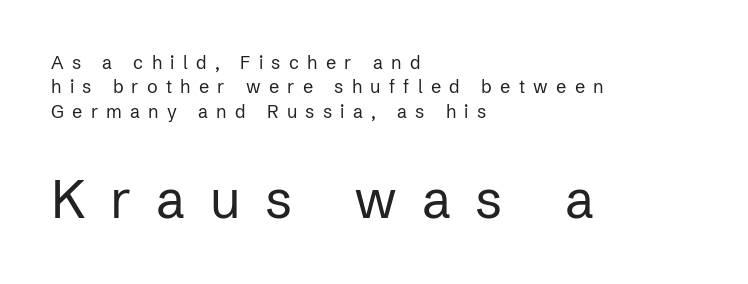
{"serif": "no", "italic": "no", "bold": "no", "weight": "regular", "width": "normal", "stroke_contrast": "low", "x_height": "medium", "monospaced": "no", "underline": "no", "align": "left", "line_spacing": "normal", "line_spacing_ratio": 1.35, "letter_spacing": "wide", "letter_spacing_em": 0.46, "larger_block": "second", "size_ratio": 2.94, "glyph_px": 53}
